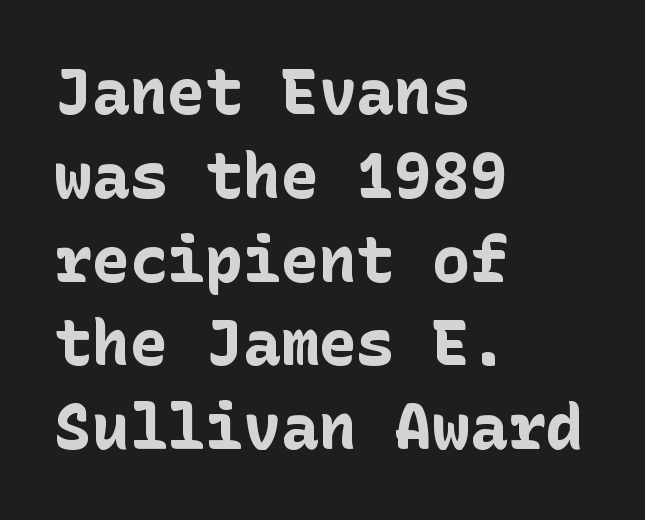
The image shows 63 px bold sans-serif type, upright; set left-aligned, normal line spacing (1.33x), normal letter spacing, not underlined; low stroke contrast and a medium x-height.
